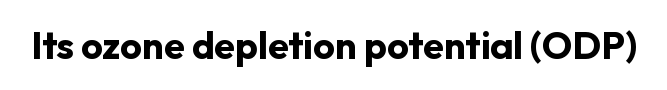
The text was rendered using a sans face with plain stroke endings. A typesetter would call this zero additional tracking. If you drew a line through each stem, it would be perfectly vertical. The rendering uses a bold face; every stroke is thick and dark. Descender tails drop into unmarked territory.
